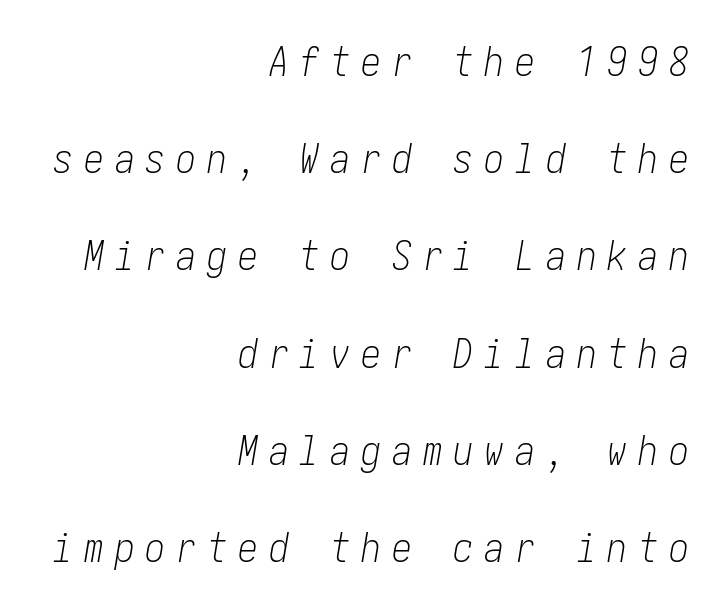
Is the block centered? No — it sits flush against the right margin. A light-to-regular cut is what we see here. Someone cranked the tracking dial way up on this one. Reading down the column, the eye jumps a long way to each next line. Slanted lettering throughout.
